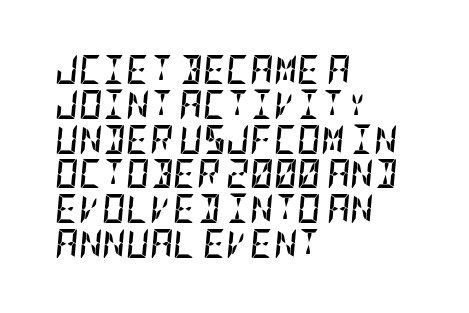
Heft: maximum for text — a bold. Each line starts at the same left margin while the right side varies. It's the slanting kind of type. Inter-character spacing is left at the font's built-in metrics. The passage shown is not underscored anywhere.
